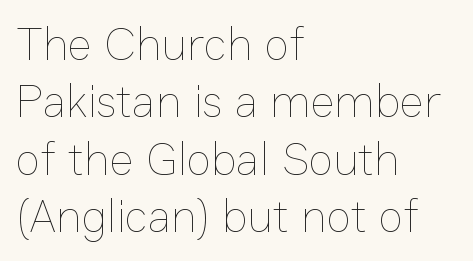
Is the block centered? No — it sits flush against the left margin. When letters stand straight like this, we call the style roman or upright. A typesetter would call this zero additional tracking. Notice how descenders clear the ascenders below comfortably — that's standard leading. This sample has the flowing, uneven cadence of proportional lettering.
